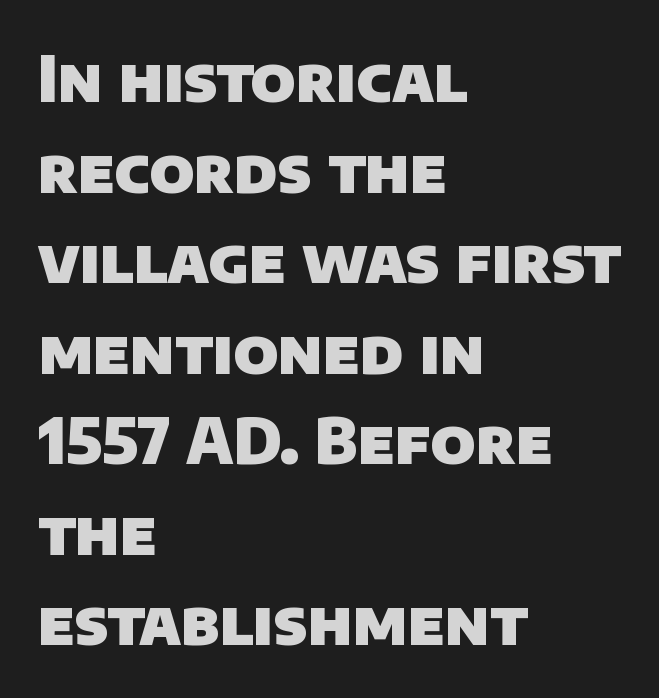
Plain, unruled lines of type. A typesetter would call this proportional, since set widths differ per character. The gaps between neighbouring characters are ordinary and unremarkable. The space between consecutive lines is moderate.
